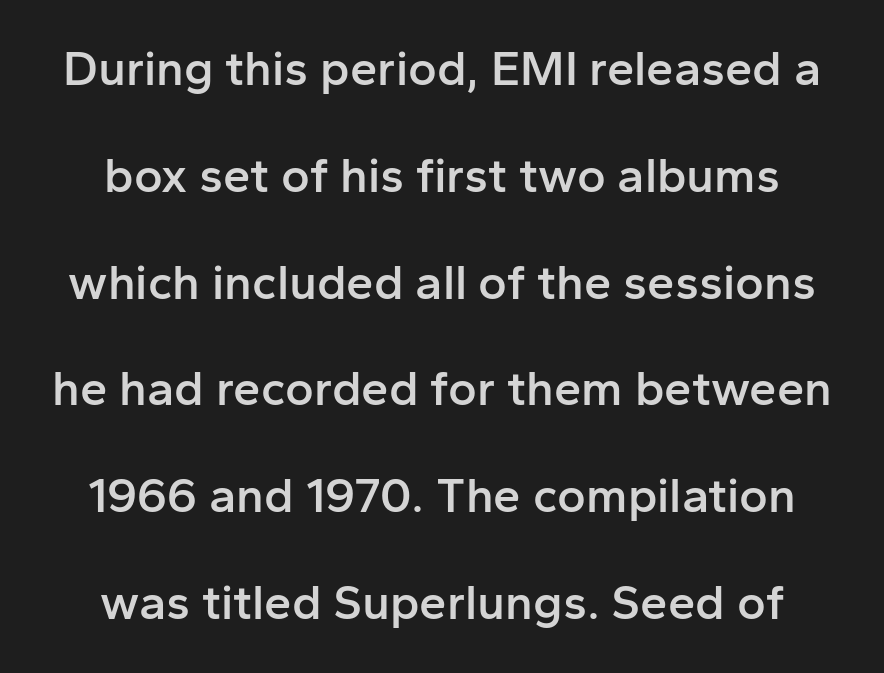
{"serif": "no", "italic": "no", "bold": "semi", "weight": "semibold", "width": "normal", "stroke_contrast": "low", "x_height": "medium", "monospaced": "no", "underline": "no", "line_spacing": "loose", "line_spacing_ratio": 2.18, "letter_spacing": "normal", "letter_spacing_em": 0.0, "glyph_px": 49}
